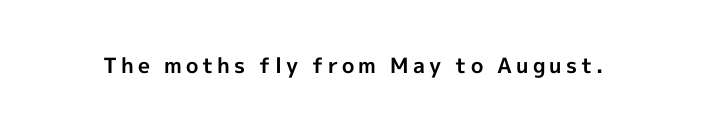
Q: Is the text bold? A: Yes.
Q: Is the text italic (slanted)? A: No, it is upright.
Q: Is the text underlined? A: No.
